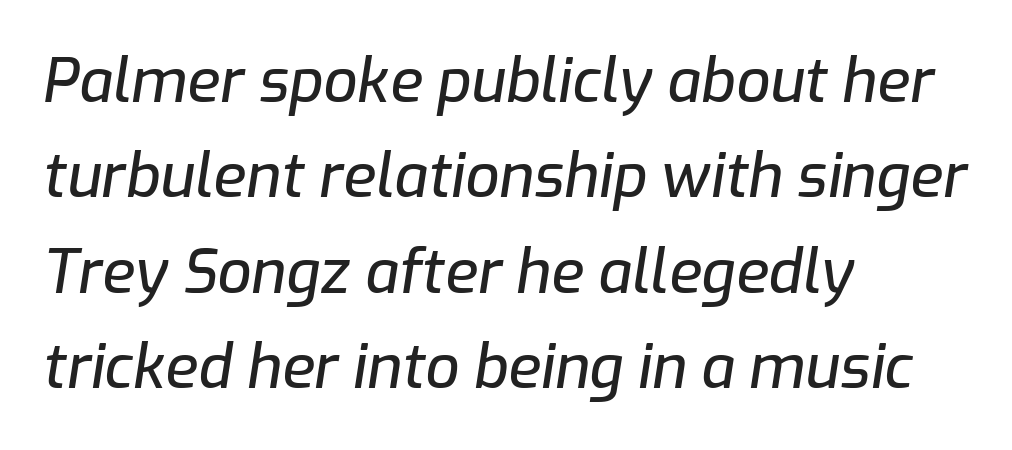
The image shows 60 px text type, italic (leaning right); set left-aligned, normal line spacing (1.59x), normal letter spacing, not underlined; low stroke contrast and a medium x-height.
